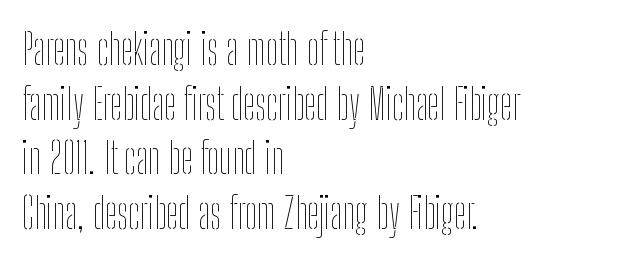
The image shows 43 px thin, condensed type, upright; set left-aligned, normal line spacing (1.27x), normal letter spacing, not underlined; low stroke contrast and a medium x-height.
